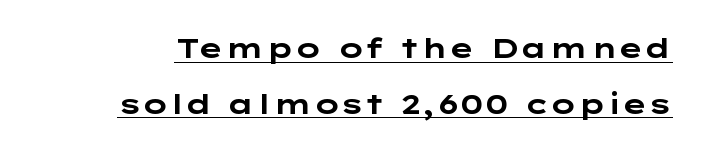
Q: Is the text bold? A: Yes.
Q: Is the text italic (slanted)? A: No, it is upright.
Q: Is the typeface a serif or a sans-serif typeface? A: Sans-serif.
Q: Is the text underlined? A: Yes.
Q: Is the spacing between letters normal or unusually wide? A: Normal.
Q: Is the spacing between lines tight, normal or loose? A: Loose.
Q: Width (condensed, normal, or wide)? A: Wide.
Q: Stroke contrast? A: Low.
Q: x-height? A: Medium.
